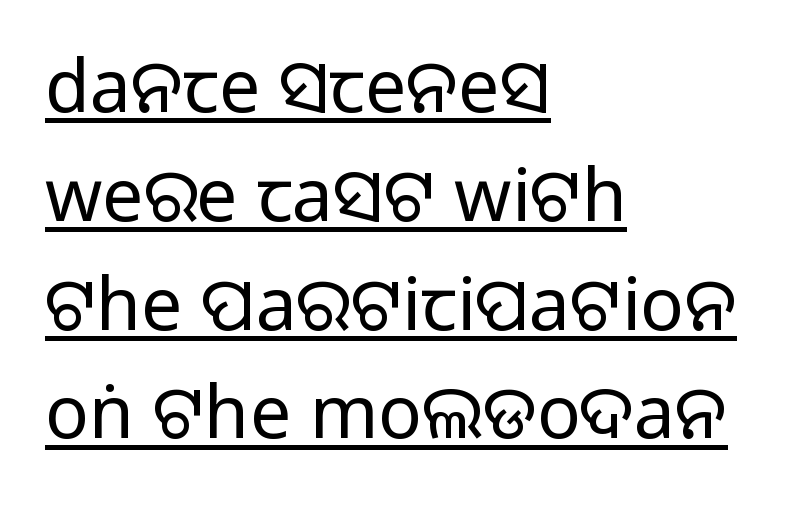
Q: Is the text italic (slanted)? A: No, it is upright.
Q: Is the typeface a serif or a sans-serif typeface? A: Sans-serif.
Q: Is the text underlined? A: Yes.
Q: How is the paragraph aligned? A: Left-aligned.
Q: Is the spacing between letters normal or unusually wide? A: Normal.
Q: Is the spacing between lines tight, normal or loose? A: Normal.
Q: Width (condensed, normal, or wide)? A: Normal.
Q: Stroke contrast? A: Medium.
Q: Monospaced? A: No.
